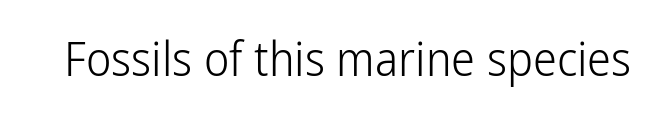
The image shows 48 px light, condensed sans-serif type, upright; set normal letter spacing, not underlined; low stroke contrast and a medium x-height.
